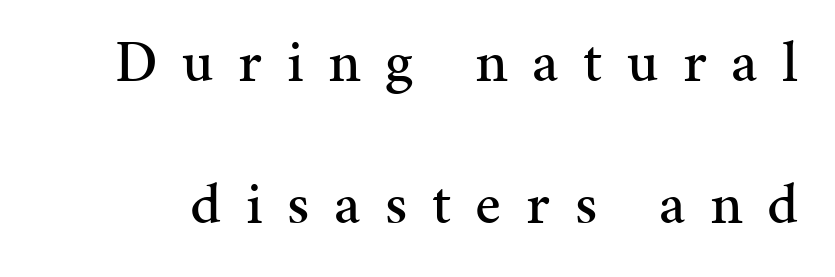
Descenders are the only things crossing below the line. Letter spacing: wide. Italic? Not at all — the glyphs are vertical. This is serif lettering, the kind often seen in printed books.
